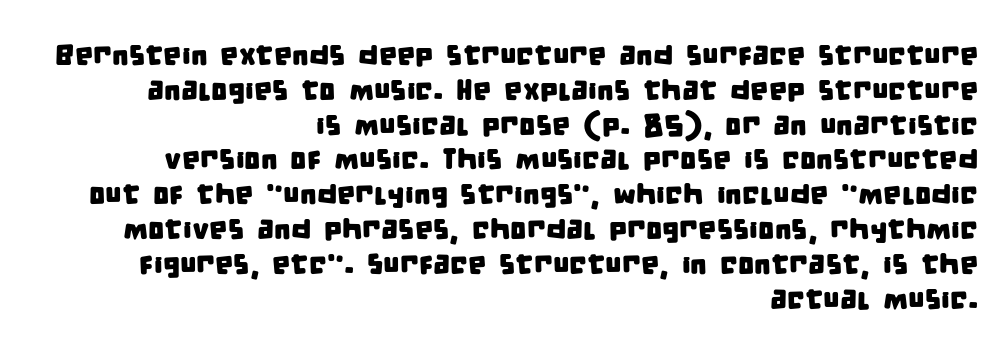
Compared with a flush-left layout, this one pins lines to the opposite, right side. Does extra space separate the letters? No, they use regular spacing. These lines are rendered in a variable-pitch font. The glyphs in this specimen are sans serif. Any mark beneath the type? The region is blank.
